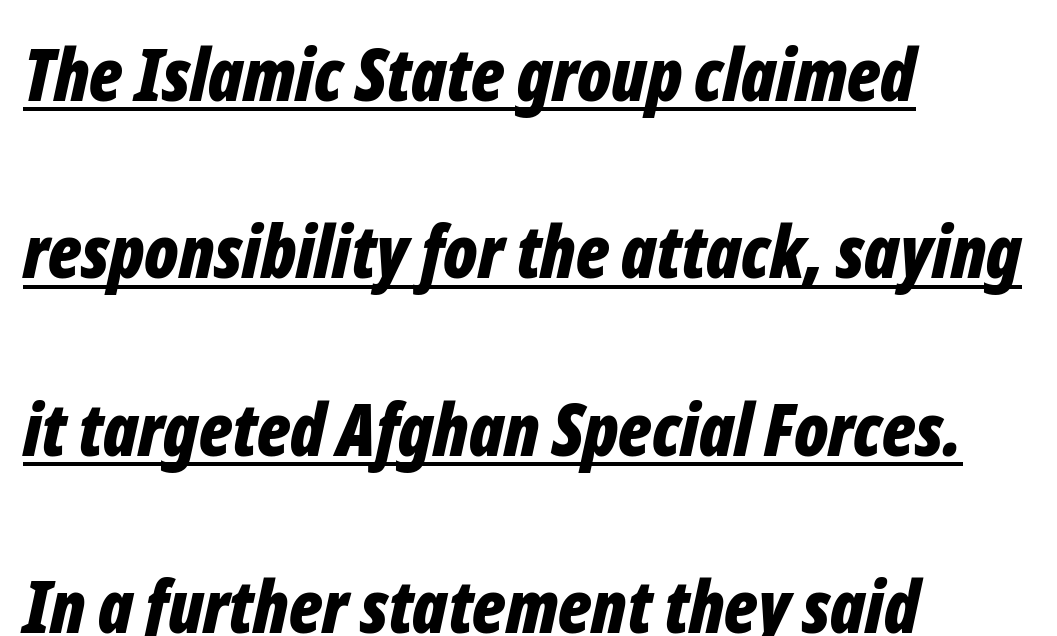
The image shows 73 px bold, condensed type, italic (leaning right); set left-aligned, loose line spacing (2.43x), normal letter spacing, underlined; low stroke contrast and a medium x-height.
